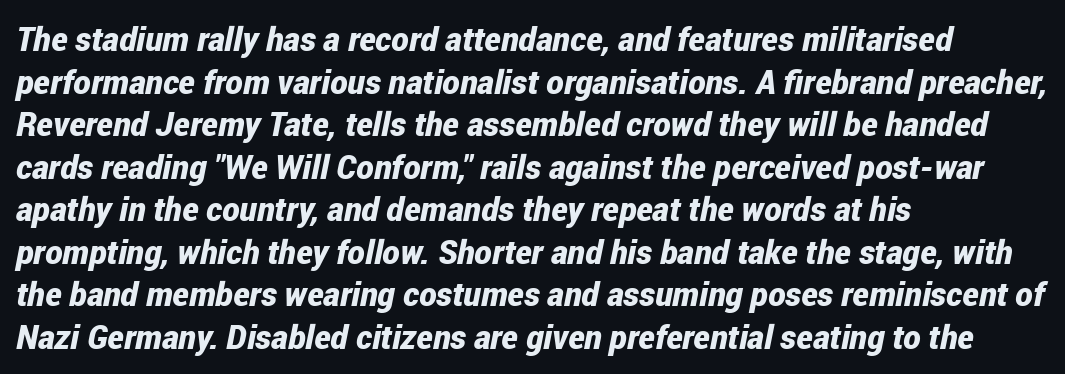
Is this a fixed-width face? No — the glyphs have proportional, varying widths. The leading is moderate, giving the passage an even texture. Short and long lines alike share a common starting point at left. Short note: letters normally spaced. Summary of weight: heavy, a full bold. The string is rendered with underlining switched off.
